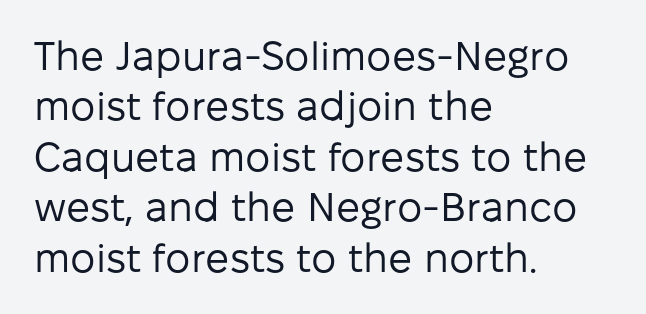
This sample has the flowing, uneven cadence of proportional lettering. You can tell from the bare stems that sans-serif type was used. The space beneath each line is pristine and unruled. Every character sits straight up, as roman type does. In terms of leading, this rendering sits right in the middle.
